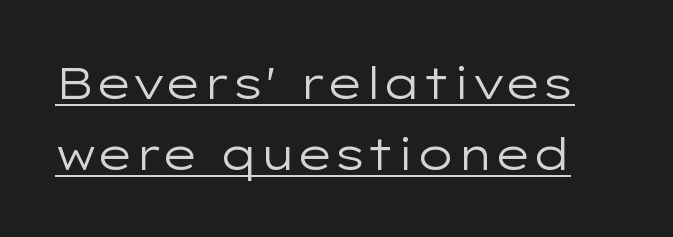
How would I describe the line gaps? Plain and ordinary. Check where the strokes stop: nothing finishes them off — pure sans. Notice how a bar underscores the lettering throughout. The letters look calm and open, with moderate or lighter stems.
